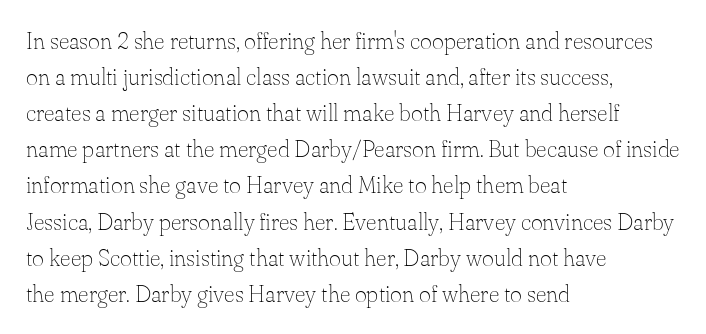
Q: Is the text bold? A: No.
Q: Is the text italic (slanted)? A: No, it is upright.
Q: Is the text underlined? A: No.
Q: How is the paragraph aligned? A: Left-aligned.
Q: Is the spacing between letters normal or unusually wide? A: Normal.
Q: Is the spacing between lines tight, normal or loose? A: Normal.
